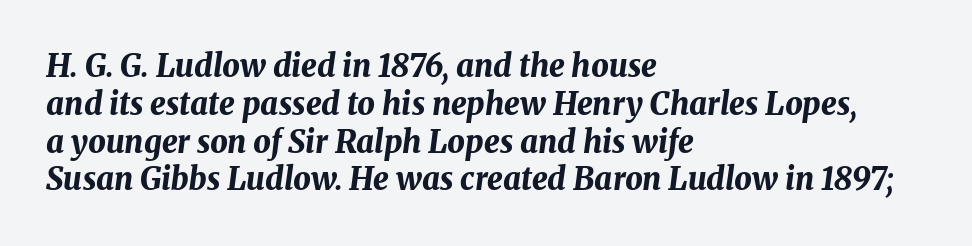
{"italic": "yes", "lean": "right", "slant_degrees": 8, "bold": "yes", "weight": "bold", "width": "normal", "stroke_contrast": "medium", "x_height": "medium", "monospaced": "no", "underline": "no", "align": "left", "line_spacing_ratio": 1.22, "letter_spacing": "normal", "letter_spacing_em": 0.0, "glyph_px": 31}
